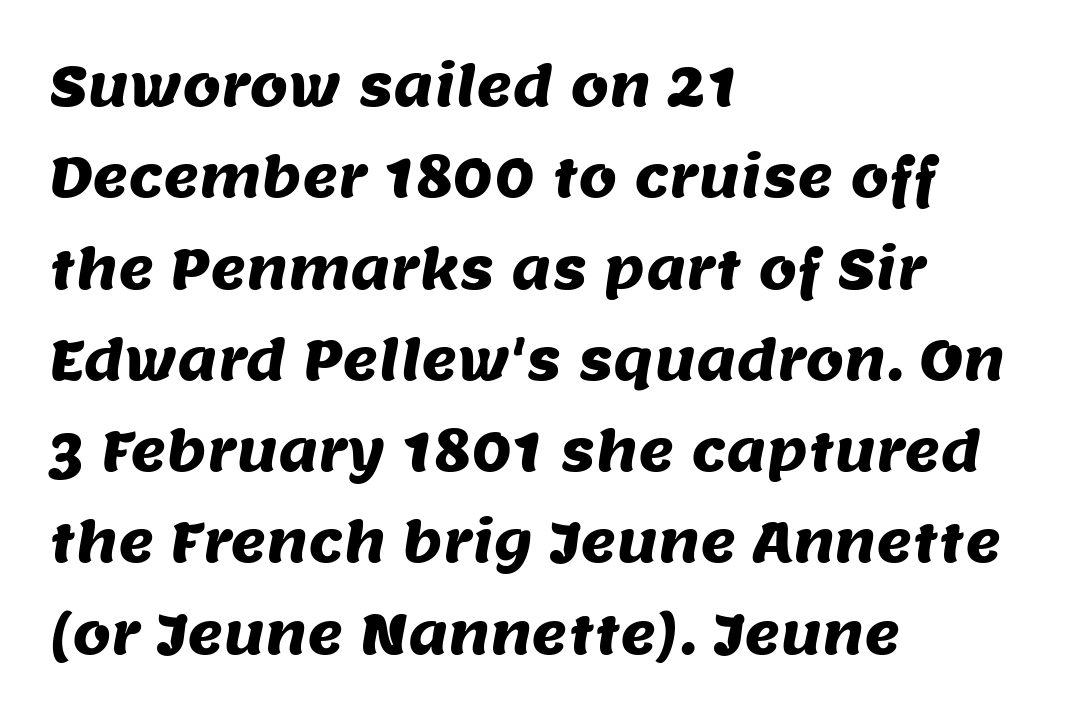
Q: Is the typeface a serif or a sans-serif typeface? A: Sans-serif.
Q: Is the text underlined? A: No.
Q: How is the paragraph aligned? A: Left-aligned.
Q: Is the spacing between letters normal or unusually wide? A: Normal.
Q: Is the spacing between lines tight, normal or loose? A: Normal.
Q: Width (condensed, normal, or wide)? A: Normal.
Q: Stroke contrast? A: Medium.
Q: x-height? A: Large.
Q: Monospaced? A: No.
